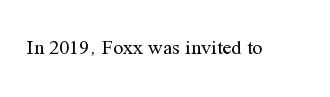
Posture: upright roman. Short note: letters normally spaced. The weight would be labelled regular, book, light, or lighter still. Lines of text with bare space underneath.
